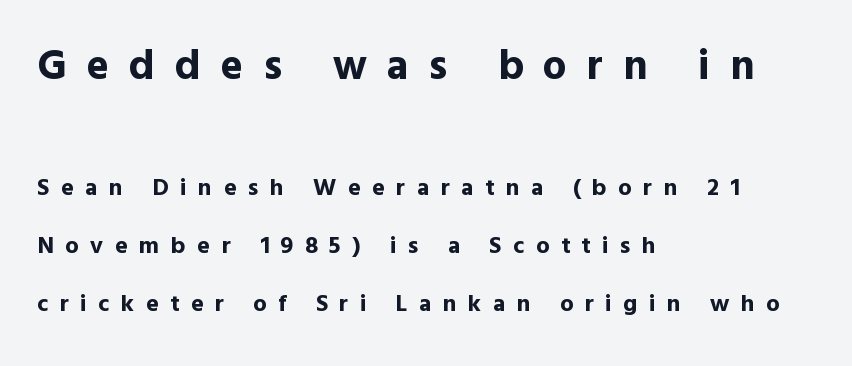
The type family on display is of the sans-serif kind. The gaps between neighbouring characters are conspicuously large. Decoration check: the copy has no underline. The passage shown is typed in a proportional face where columns would drift. Caption: upper text group enlarged, lower text group reduced. The vertical gap from one line to the next is large.
